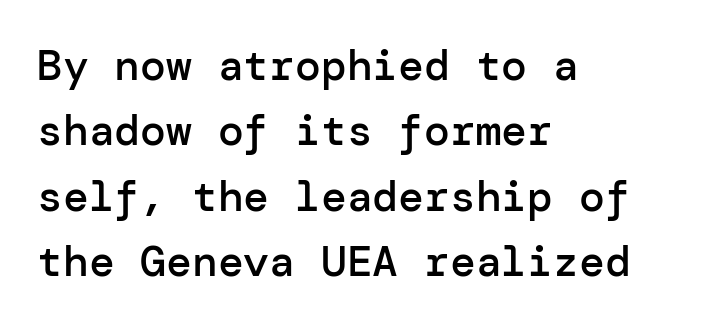
Q: Is the text bold? A: Semi-bold.
Q: Is the text italic (slanted)? A: No, it is upright.
Q: Is the typeface a serif or a sans-serif typeface? A: Sans-serif.
Q: Is the text underlined? A: No.
Q: How is the paragraph aligned? A: Left-aligned.
Q: Is the spacing between letters normal or unusually wide? A: Normal.
Q: Is the spacing between lines tight, normal or loose? A: Normal.
Q: Width (condensed, normal, or wide)? A: Normal.
Q: Stroke contrast? A: Low.
Q: x-height? A: Medium.
